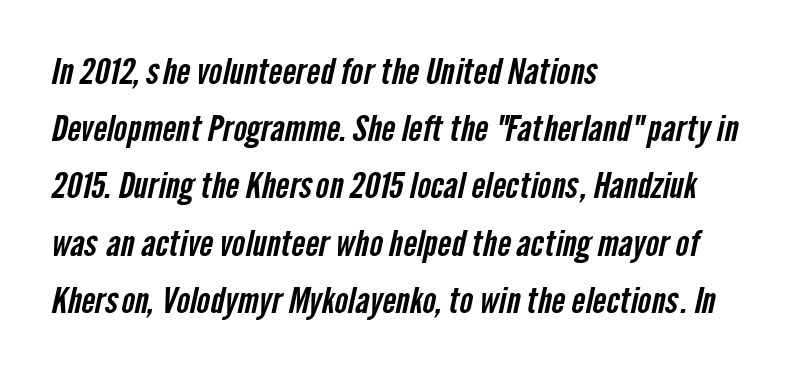
{"serif": "no", "width": "condensed", "stroke_contrast": "low", "x_height": "medium", "monospaced": "no", "underline": "no", "align": "left", "line_spacing": "normal", "line_spacing_ratio": 1.59, "letter_spacing": "normal", "letter_spacing_em": 0.0, "glyph_px": 36}
